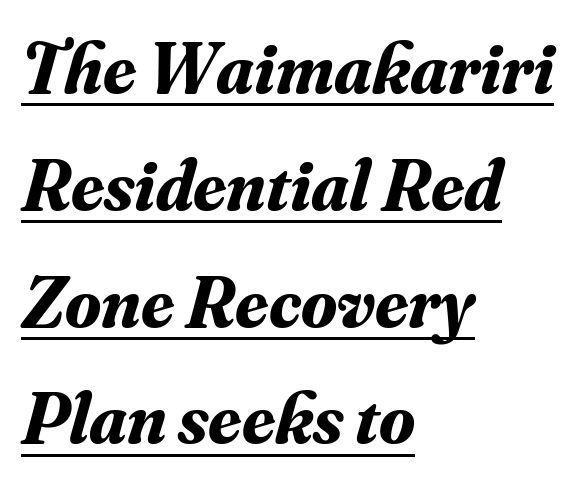
As a designer I'd log this as weight 700, bold. If you measured baseline to baseline, you'd find a middling distance. The font family rendered here belongs to the serif group. These lines keep a tight, regular rhythm from letter to letter. The glyphs look as if they've been sheared to an angle. Which margin do the lines hug? The left one — the right edge is uneven.
